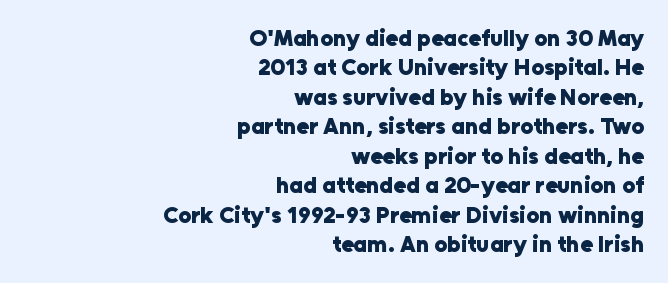
Q: Is the text bold? A: Yes.
Q: Is the text italic (slanted)? A: No, it is upright.
Q: Is the text underlined? A: No.
Q: How is the paragraph aligned? A: Right-aligned.
Q: Is the spacing between letters normal or unusually wide? A: Normal.
Q: Is the spacing between lines tight, normal or loose? A: Normal.
